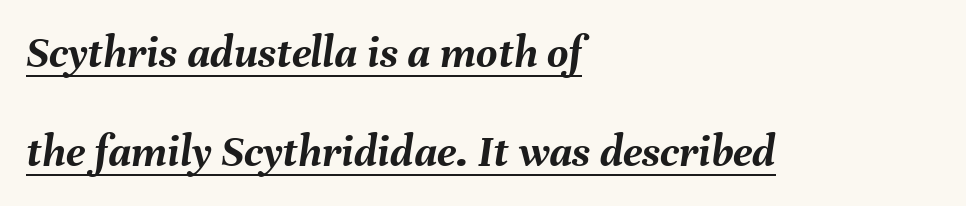
{"italic": "yes", "lean": "right", "slant_degrees": 8, "bold": "yes", "weight": "semibold", "width": "normal", "stroke_contrast": "medium", "x_height": "medium", "monospaced": "no", "underline": "yes", "align": "left", "line_spacing": "loose", "line_spacing_ratio": 2.16, "letter_spacing": "normal", "letter_spacing_em": 0.0, "glyph_px": 46}
